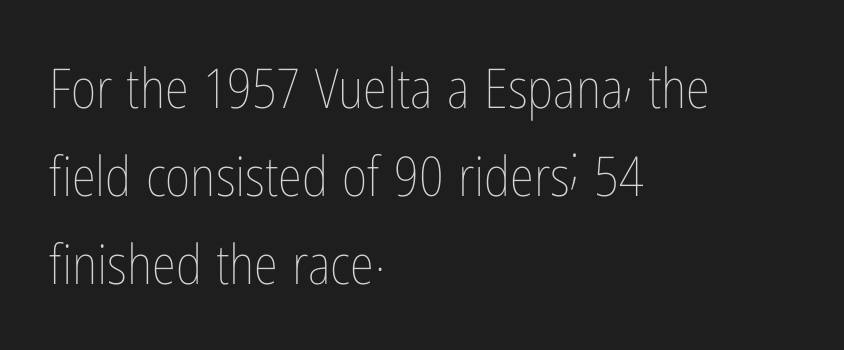
Q: Is the text bold? A: No.
Q: Is the text italic (slanted)? A: No, it is upright.
Q: Is the text underlined? A: No.
Q: How is the paragraph aligned? A: Left-aligned.
Q: Is the spacing between letters normal or unusually wide? A: Normal.
Q: Is the spacing between lines tight, normal or loose? A: Normal.
Q: Width (condensed, normal, or wide)? A: Condensed.
Q: Stroke contrast? A: Low.
Q: x-height? A: Medium.
Q: Monospaced? A: No.
